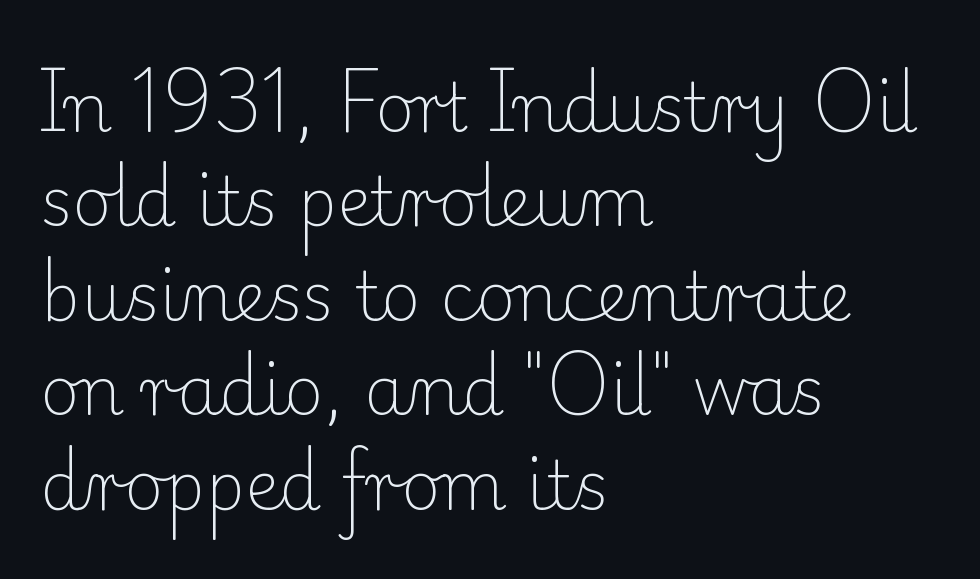
Style check: upright. Examine the stroke ends and you'll spot serifs. The passage shown is typed in a proportional face where columns would drift. Caption: multi-line text, flush left, ragged right.
